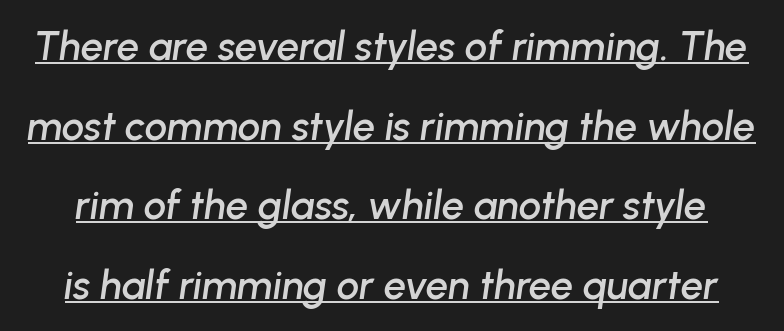
The image shows 40 px text type, italic (leaning right); set loose line spacing (1.99x), normal letter spacing, underlined; low stroke contrast and a medium x-height.
